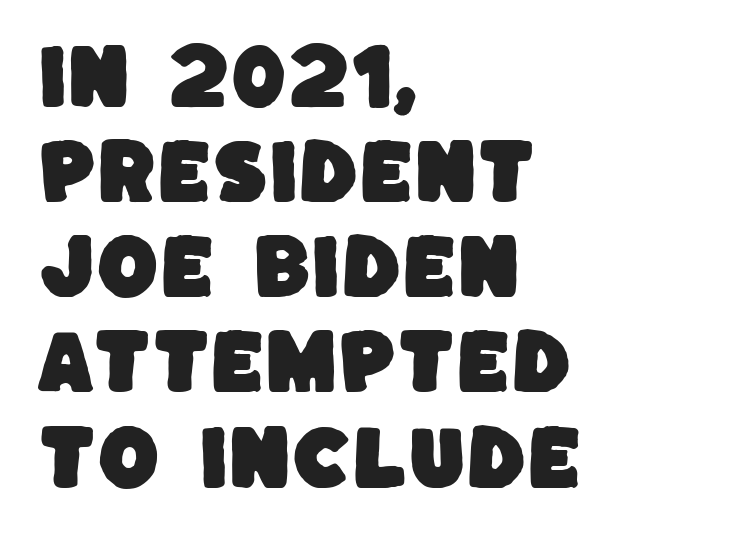
Q: Is the typeface a serif or a sans-serif typeface? A: Sans-serif.
Q: Is the text underlined? A: No.
Q: How is the paragraph aligned? A: Left-aligned.
Q: Is the spacing between letters normal or unusually wide? A: Normal.
Q: Is the spacing between lines tight, normal or loose? A: Normal.
Q: Width (condensed, normal, or wide)? A: Normal.
Q: Stroke contrast? A: Low.
Q: x-height? A: Large.
Q: Monospaced? A: No.
